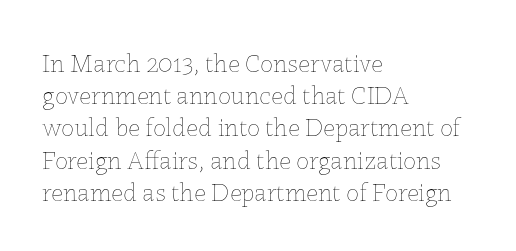
No letter is thick-stroked: the sample isn't bold. The lettering stays uniformly vertical, giving the passage a roman look. This sample uses plain, unmodified letter spacing. These lines stack with their left ends in a neat column. The gap between lines stays unmarked.
